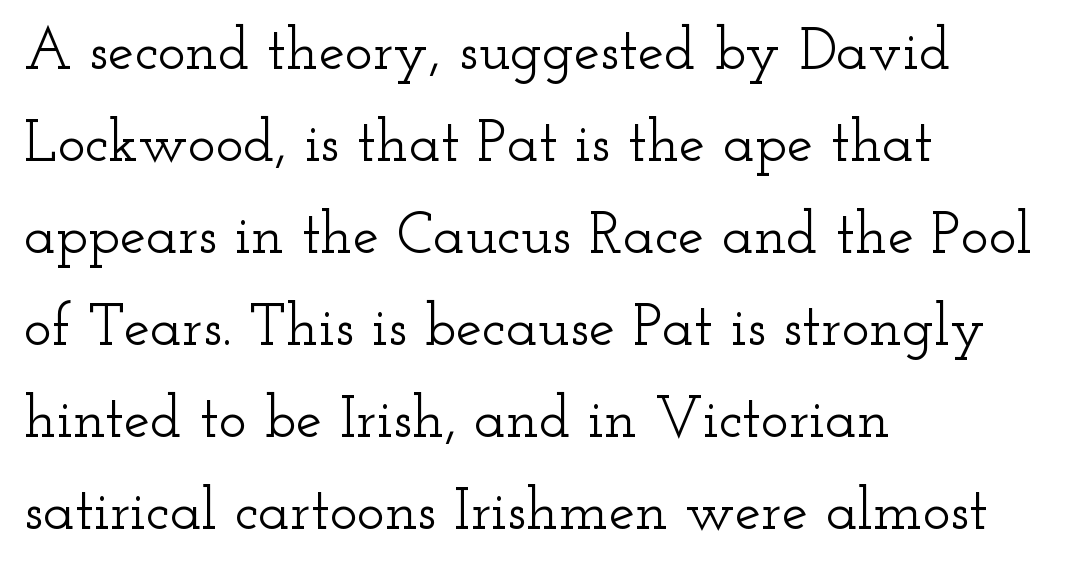
You could call the tracking neutral — neither tight nor loose. The glyphs are unaccompanied by any horizontal stroke below them. Layout note: lines flush left. Reading down the column, the eye jumps a familiar distance to each next line.
